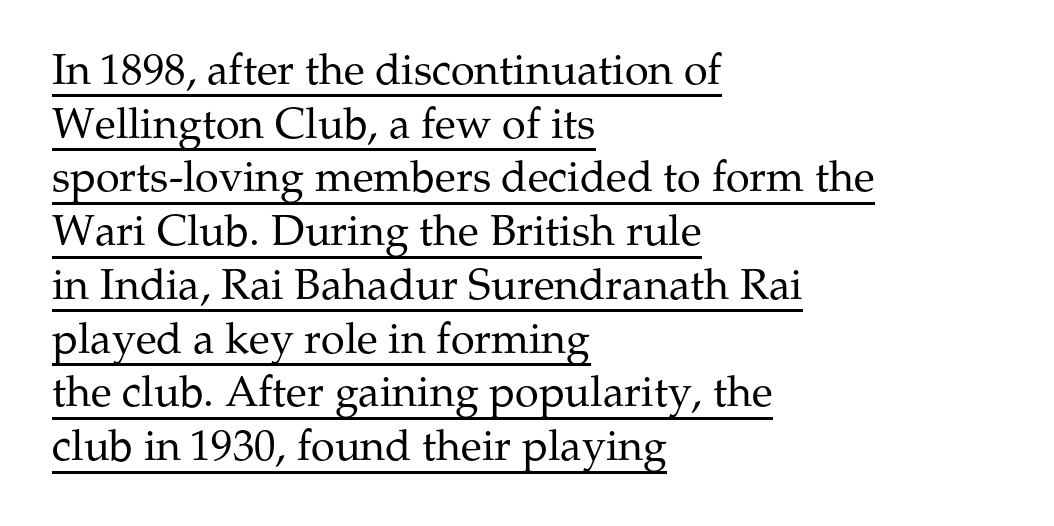
The image shows 43 px regular-weight serif type, upright; set left-aligned, normal line spacing (1.25x), normal letter spacing, underlined; medium stroke contrast and a medium x-height.
